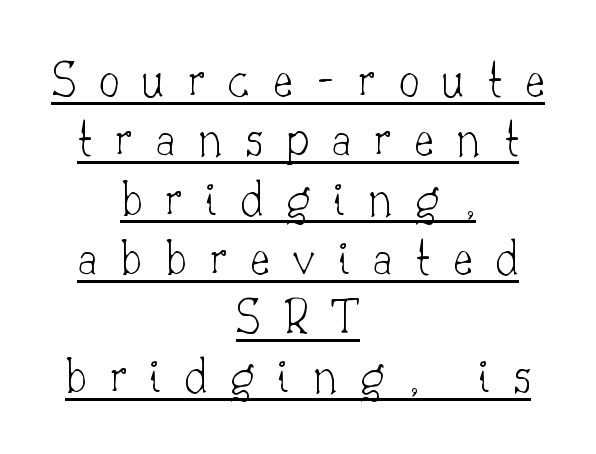
The characters are drawn with everyday or finer stroke widths. Every stem runs plumb, perpendicular to the baseline. In CSS terms this would be text-align: center. Here the designer chose a conventional face with non-uniform glyph widths. The tracking reads as deliberately expanded to a designer's eye.
